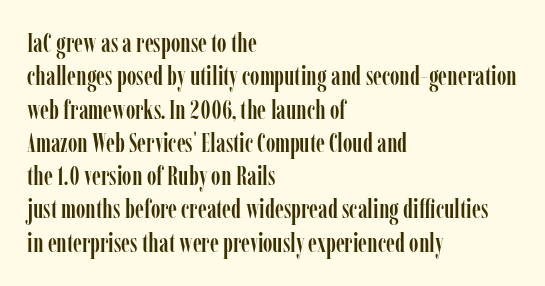
Beneath every word, the page is bare. Evenly set lines give the paragraph a standard silhouette. The compositor pushed each line to the left boundary. Spacing between characters is what you'd get straight out of the box. When letters stand straight like this, we call the style roman or upright.
